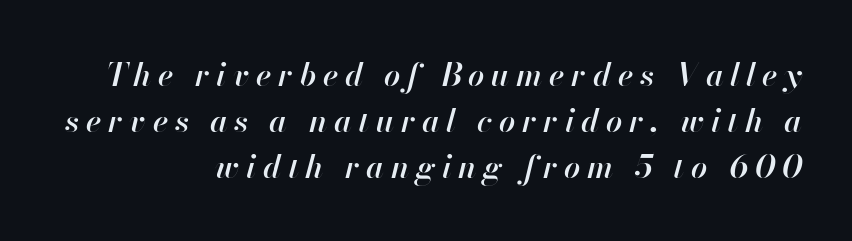
The image shows 32 px semibold type, italic (leaning right); set right-aligned, normal line spacing (1.43x), unusually wide letter spacing (+0.21 em), not underlined; high stroke contrast and a small x-height.
